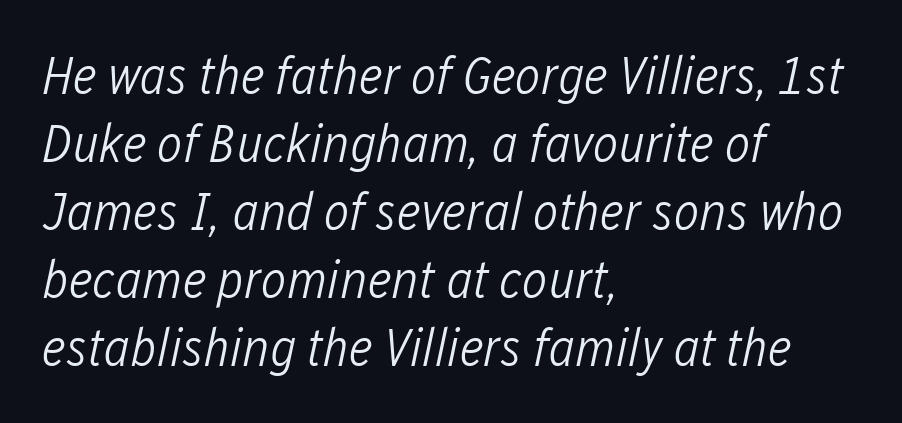
{"italic": "yes", "lean": "right", "slant_degrees": 12, "bold": "no", "weight": "light", "width": "condensed", "stroke_contrast": "low", "x_height": "medium", "monospaced": "no", "underline": "no", "align": "left", "line_spacing": "normal", "line_spacing_ratio": 1.26, "letter_spacing": "normal", "letter_spacing_em": 0.0, "glyph_px": 54}
